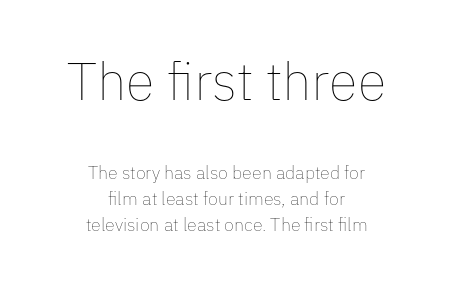
The image shows 53 px thin type, upright; set centered, normal line spacing (1.43x), normal letter spacing, not underlined; the first (top) block is 2.94x larger; low stroke contrast and a medium x-height.
